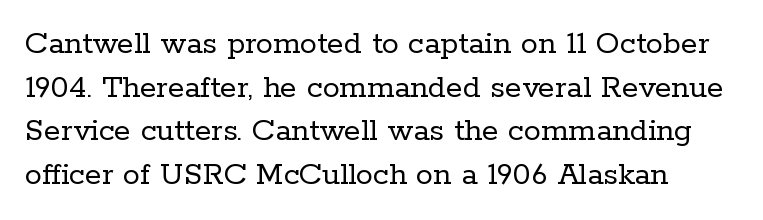
Q: Is the text bold? A: No.
Q: Is the text italic (slanted)? A: No, it is upright.
Q: Is the typeface a serif or a sans-serif typeface? A: Serif.
Q: Is the text underlined? A: No.
Q: Is the spacing between letters normal or unusually wide? A: Normal.
Q: Is the spacing between lines tight, normal or loose? A: Normal.
Q: Width (condensed, normal, or wide)? A: Normal.
Q: Stroke contrast? A: Low.
Q: x-height? A: Medium.
Q: Monospaced? A: No.
